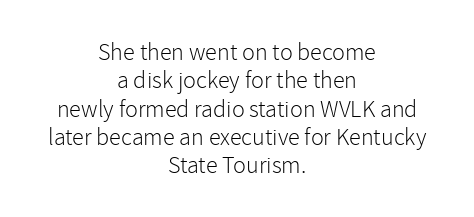
{"italic": "no", "bold": "no", "underline": "no", "align": "center", "line_spacing_ratio": 1.18, "letter_spacing": "normal", "letter_spacing_em": 0.0, "glyph_px": 24}
